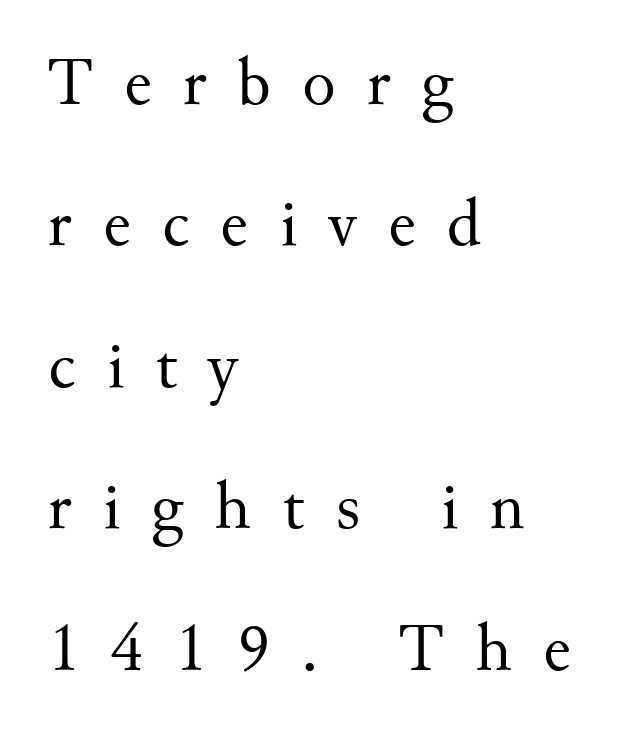
The image shows 69 px regular-weight serif type, upright; set left-aligned, loose line spacing (2.05x), unusually wide letter spacing (+0.45 em), not underlined; medium stroke contrast and a small x-height.
